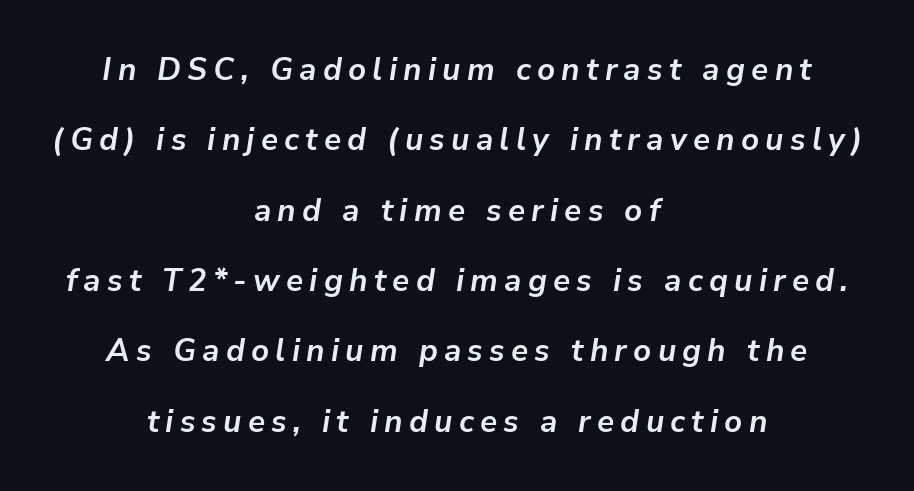
{"italic": "yes", "lean": "right", "slant_degrees": 9, "bold": "yes", "weight": "bold", "width": "normal", "stroke_contrast": "low", "x_height": "medium", "monospaced": "no", "underline": "no", "align": "center", "line_spacing": "loose", "line_spacing_ratio": 2.27, "letter_spacing": "wide", "letter_spacing_em": 0.2, "glyph_px": 31}
